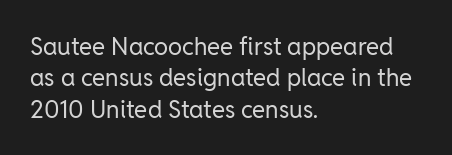
The image shows 24 px text type, upright; set left-aligned, normal line spacing (1.31x), normal letter spacing, not underlined.
